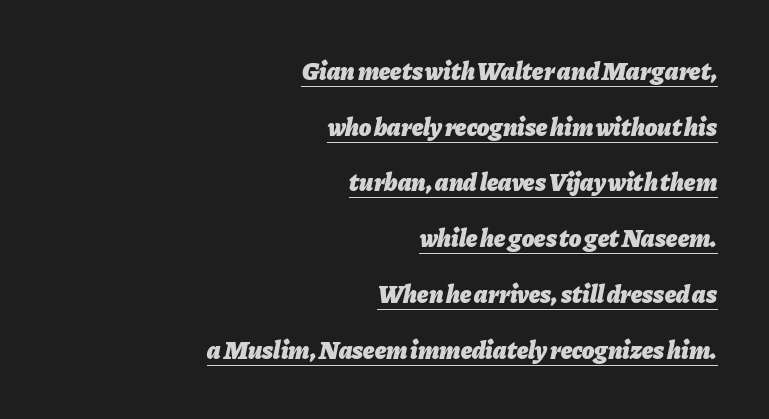
The image shows 25 px bold type, italic (leaning right); set right-aligned, loose line spacing (2.23x), normal letter spacing, underlined.
